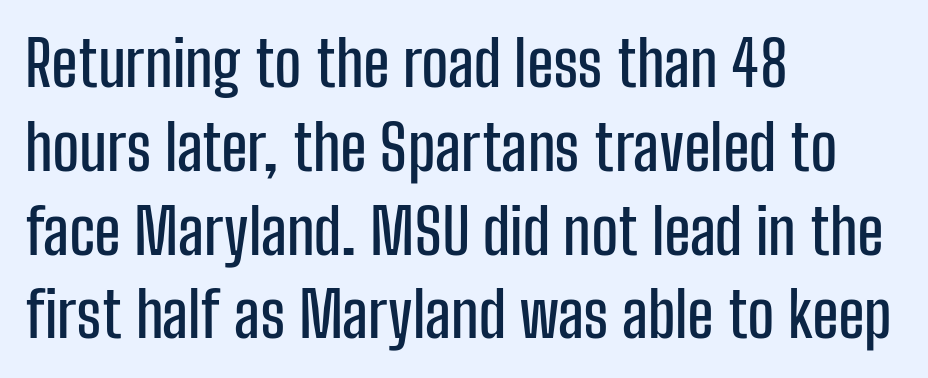
Q: Is the text italic (slanted)? A: No, it is upright.
Q: Is the typeface a serif or a sans-serif typeface? A: Sans-serif.
Q: Is the text underlined? A: No.
Q: How is the paragraph aligned? A: Left-aligned.
Q: Is the spacing between letters normal or unusually wide? A: Normal.
Q: Is the spacing between lines tight, normal or loose? A: Normal.
Q: Width (condensed, normal, or wide)? A: Condensed.
Q: Stroke contrast? A: Low.
Q: x-height? A: Medium.
Q: Monospaced? A: No.
